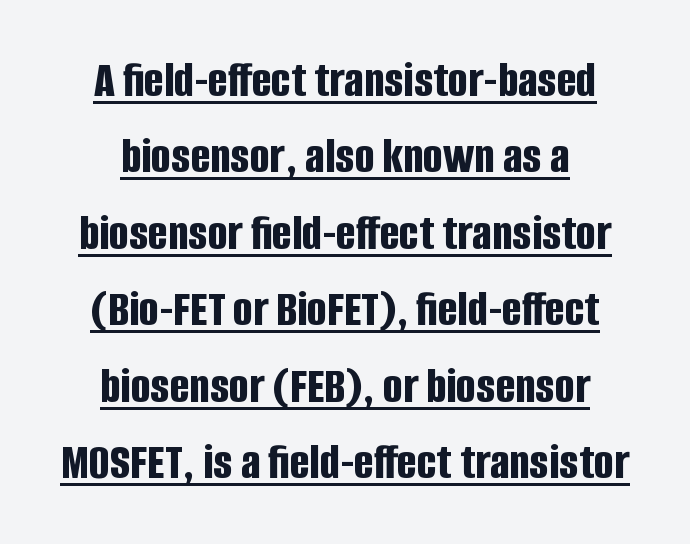
Q: Is the text bold? A: Yes.
Q: Is the text italic (slanted)? A: No, it is upright.
Q: Is the typeface a serif or a sans-serif typeface? A: Sans-serif.
Q: Is the text underlined? A: Yes.
Q: How is the paragraph aligned? A: Centered.
Q: Is the spacing between letters normal or unusually wide? A: Normal.
Q: Is the spacing between lines tight, normal or loose? A: Normal.
Q: Width (condensed, normal, or wide)? A: Condensed.
Q: Stroke contrast? A: Low.
Q: x-height? A: Large.
Q: Monospaced? A: No.
